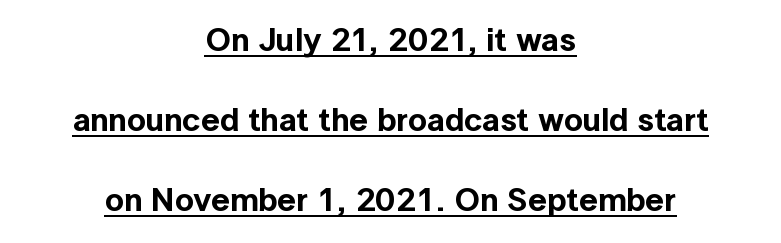
Q: Is the text italic (slanted)? A: No, it is upright.
Q: Is the typeface a serif or a sans-serif typeface? A: Sans-serif.
Q: Is the text underlined? A: Yes.
Q: How is the paragraph aligned? A: Centered.
Q: Is the spacing between letters normal or unusually wide? A: Normal.
Q: Is the spacing between lines tight, normal or loose? A: Loose.
Q: Width (condensed, normal, or wide)? A: Normal.
Q: x-height? A: Medium.
Q: Monospaced? A: No.
